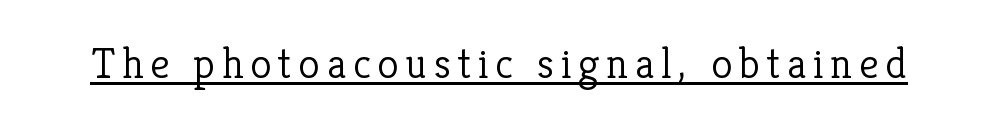
{"serif": "yes", "italic": "no", "bold": "no", "weight": "light", "width": "normal", "stroke_contrast": "low", "x_height": "medium", "monospaced": "no", "underline": "yes", "glyph_px": 44}
